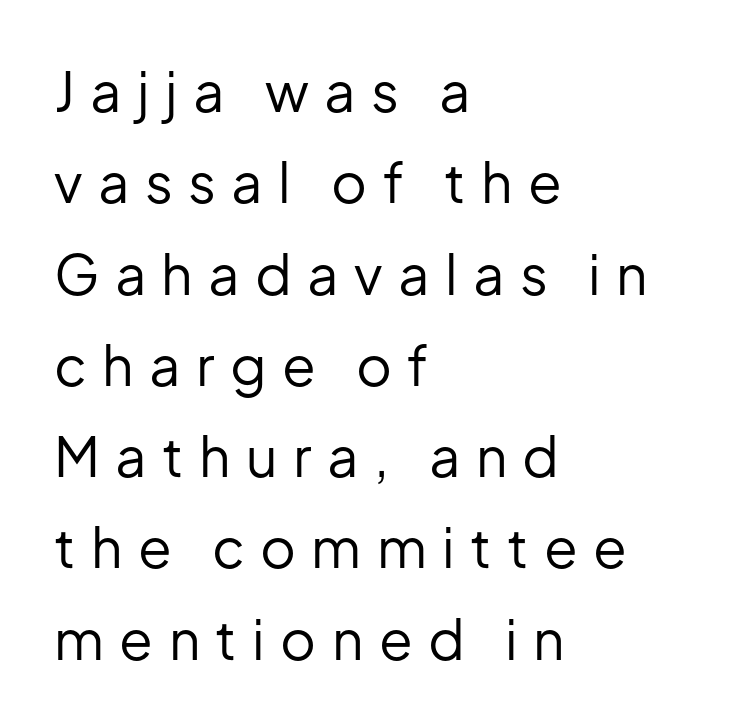
Q: Is the text bold? A: No.
Q: Is the text italic (slanted)? A: No, it is upright.
Q: Is the typeface a serif or a sans-serif typeface? A: Sans-serif.
Q: Is the text underlined? A: No.
Q: How is the paragraph aligned? A: Left-aligned.
Q: Is the spacing between letters normal or unusually wide? A: Unusually wide.
Q: Is the spacing between lines tight, normal or loose? A: Normal.
Q: Width (condensed, normal, or wide)? A: Normal.
Q: Stroke contrast? A: Low.
Q: x-height? A: Medium.
Q: Monospaced? A: No.
